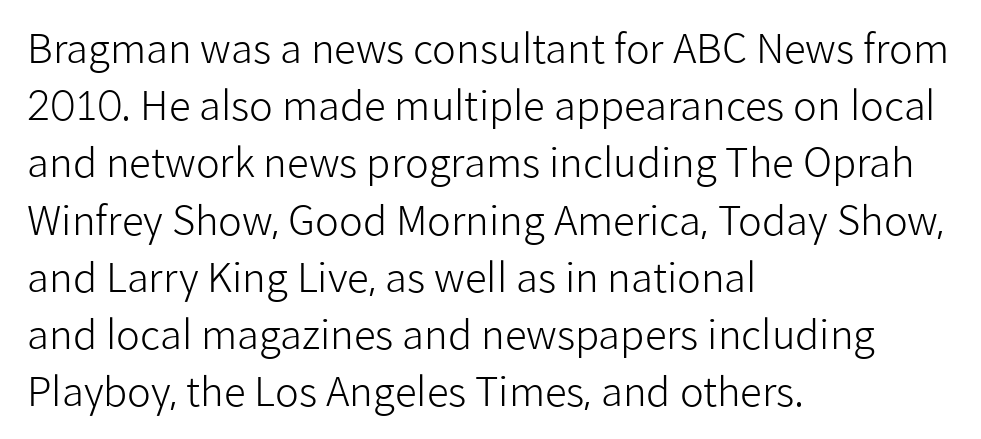
{"serif": "no", "italic": "no", "bold": "no", "weight": "light", "width": "normal", "stroke_contrast": "low", "x_height": "medium", "monospaced": "no", "underline": "no", "align": "left", "line_spacing": "normal", "line_spacing_ratio": 1.43, "letter_spacing": "normal", "letter_spacing_em": 0.0, "glyph_px": 40}
